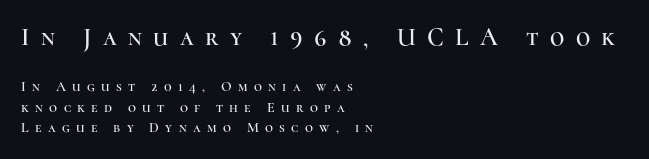
Q: Is the text italic (slanted)? A: No, it is upright.
Q: Is the text underlined? A: No.
Q: How is the paragraph aligned? A: Left-aligned.
Q: Is the spacing between letters normal or unusually wide? A: Unusually wide.
Q: Is the spacing between lines tight, normal or loose? A: Normal.
Q: Which block of text is set in a larger size, the first (top) or the second (bottom)? A: The first (top) one.
